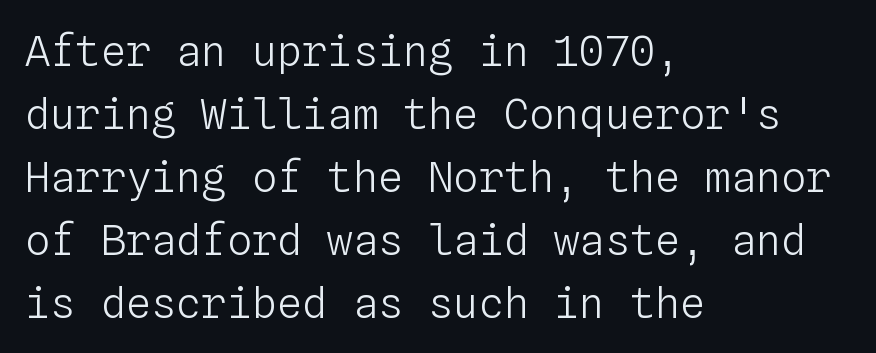
The image shows 42 px light type, upright, monospaced; set left-aligned, normal line spacing (1.5x), normal letter spacing, not underlined; low stroke contrast and a medium x-height.
